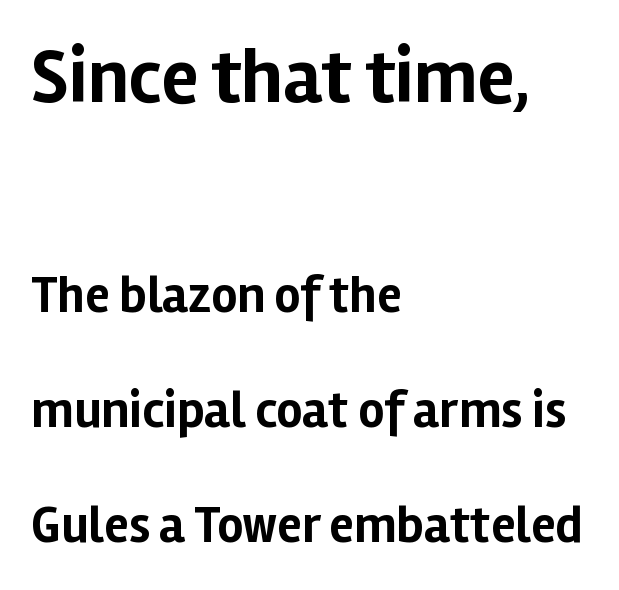
Lines of text with bare space underneath. Serif or sans? Sans — the stroke terminals are bare. Summary of vertical rhythm: relaxed, with wide interline spacing. Does the weight exceed regular? Yes, all the way to bold.
